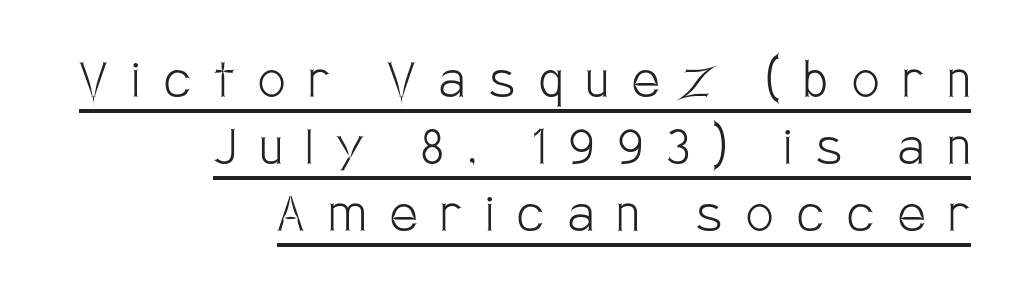
The image shows 61 px light, condensed sans-serif type, upright; set right-aligned, tight line spacing (1.1x), unusually wide letter spacing (+0.39 em), underlined; low stroke contrast and a large x-height.
